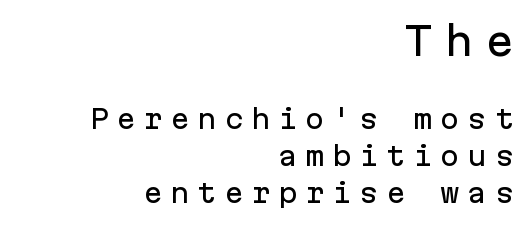
The image shows 39 px sans-serif type, upright, monospaced; set right-aligned, normal line spacing (1.41x), unusually wide letter spacing (+0.29 em), not underlined; the first (top) block is 1.5x larger; low stroke contrast and a medium x-height.
